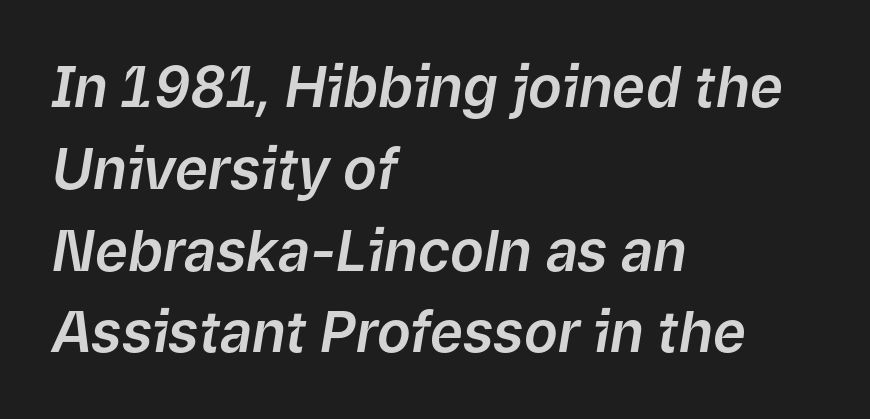
Q: Is the text italic (slanted)? A: Yes, it leans right by about 9 degrees.
Q: Is the text underlined? A: No.
Q: How is the paragraph aligned? A: Left-aligned.
Q: Is the spacing between letters normal or unusually wide? A: Normal.
Q: Is the spacing between lines tight, normal or loose? A: Normal.
Q: Width (condensed, normal, or wide)? A: Normal.
Q: Stroke contrast? A: Low.
Q: x-height? A: Medium.
Q: Monospaced? A: No.
